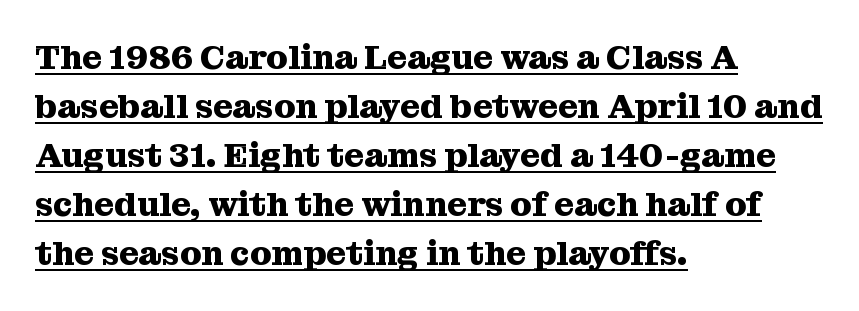
Q: Is the text bold? A: Yes.
Q: Is the text italic (slanted)? A: No, it is upright.
Q: Is the typeface a serif or a sans-serif typeface? A: Serif.
Q: Is the text underlined? A: Yes.
Q: How is the paragraph aligned? A: Left-aligned.
Q: Is the spacing between letters normal or unusually wide? A: Normal.
Q: Is the spacing between lines tight, normal or loose? A: Normal.
Q: Width (condensed, normal, or wide)? A: Normal.
Q: Stroke contrast? A: Medium.
Q: x-height? A: Medium.
Q: Monospaced? A: No.
